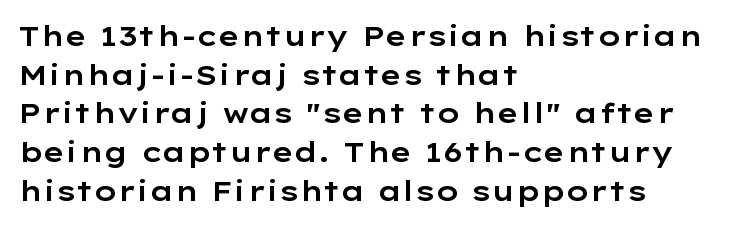
The image shows 28 px wide sans-serif type, upright; set left-aligned, normal line spacing (1.38x), normal letter spacing, not underlined; low stroke contrast and a medium x-height.
